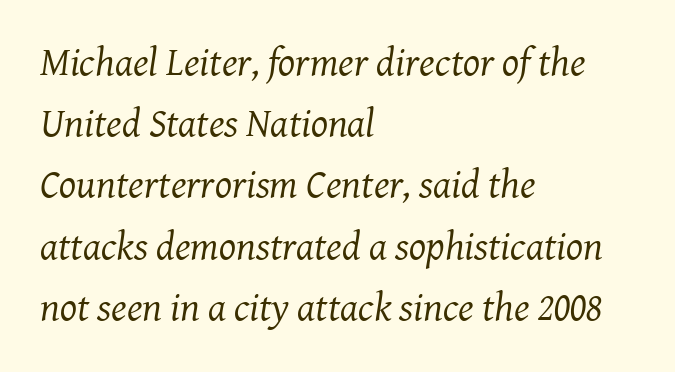
Regular leading. The line texture is even and compact thanks to regular tracking. Line starts are locked; line ends wander. A clean baseline with only descenders dipping below it. Little horizontal feet cap the strokes, marking this as serif type.
